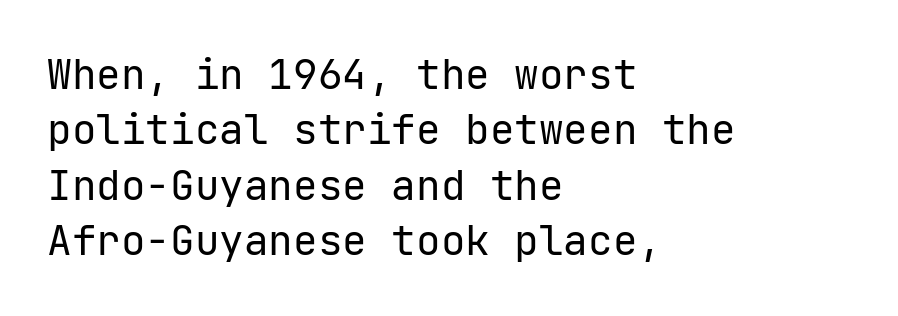
Q: Is the text bold? A: No.
Q: Is the text italic (slanted)? A: No, it is upright.
Q: Is the typeface a serif or a sans-serif typeface? A: Sans-serif.
Q: Is the text underlined? A: No.
Q: How is the paragraph aligned? A: Left-aligned.
Q: Is the spacing between letters normal or unusually wide? A: Normal.
Q: Is the spacing between lines tight, normal or loose? A: Normal.
Q: Width (condensed, normal, or wide)? A: Normal.
Q: Stroke contrast? A: Low.
Q: x-height? A: Medium.
